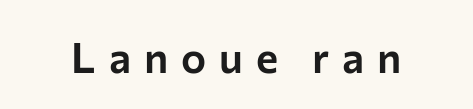
The passage shown is not underscored anywhere. Style check: upright. Words appear elongated and porous because spacing is wide. Classification — sans serif. Think of a printed novel: that variable character pitch is what you see here.
